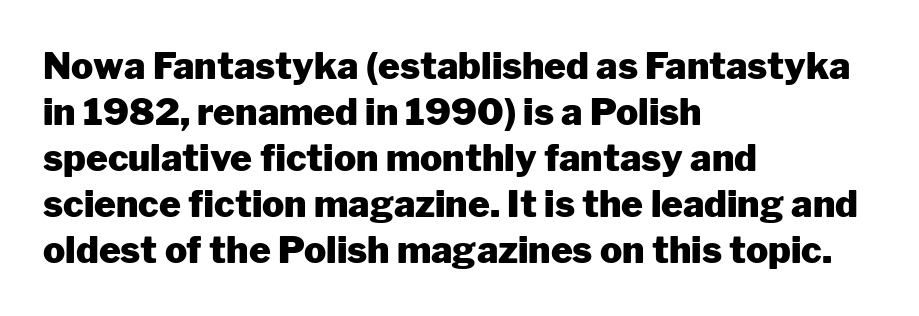
The image shows 37 px heavy sans-serif type, upright; set left-aligned, line spacing 1.24x, normal letter spacing, not underlined; low stroke contrast and a medium x-height.
